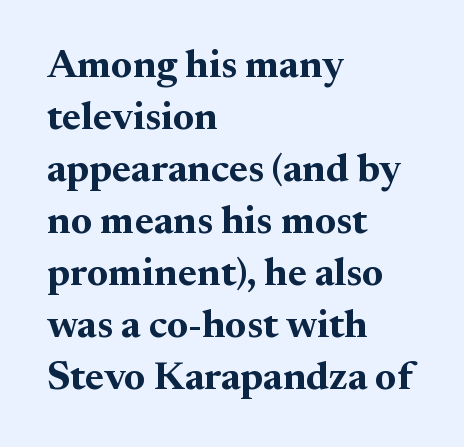
Q: Is the text bold? A: Yes.
Q: Is the text italic (slanted)? A: No, it is upright.
Q: Is the typeface a serif or a sans-serif typeface? A: Serif.
Q: Is the text underlined? A: No.
Q: How is the paragraph aligned? A: Left-aligned.
Q: Is the spacing between letters normal or unusually wide? A: Normal.
Q: Is the spacing between lines tight, normal or loose? A: Normal.
Q: Width (condensed, normal, or wide)? A: Normal.
Q: Stroke contrast? A: Medium.
Q: x-height? A: Small.
Q: Monospaced? A: No.
